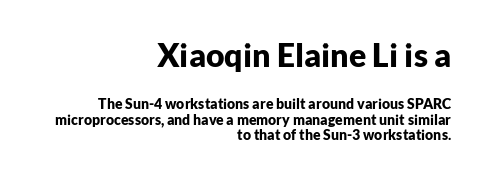
Q: Is the text bold? A: Yes.
Q: Is the text italic (slanted)? A: No, it is upright.
Q: Is the typeface a serif or a sans-serif typeface? A: Sans-serif.
Q: Is the text underlined? A: No.
Q: How is the paragraph aligned? A: Right-aligned.
Q: Is the spacing between letters normal or unusually wide? A: Normal.
Q: Is the spacing between lines tight, normal or loose? A: Tight.
Q: Which block of text is set in a larger size, the first (top) or the second (bottom)? A: The first (top) one.
Q: Width (condensed, normal, or wide)? A: Normal.
Q: Stroke contrast? A: Low.
Q: x-height? A: Medium.
Q: Monospaced? A: No.
